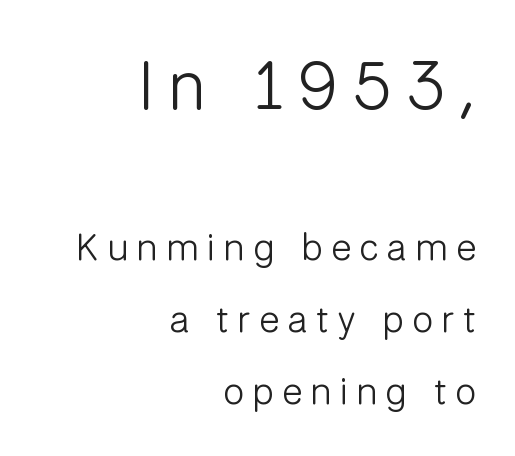
Q: Is the text bold? A: No.
Q: Is the text italic (slanted)? A: No, it is upright.
Q: Is the typeface a serif or a sans-serif typeface? A: Sans-serif.
Q: Is the text underlined? A: No.
Q: How is the paragraph aligned? A: Right-aligned.
Q: Is the spacing between letters normal or unusually wide? A: Unusually wide.
Q: Is the spacing between lines tight, normal or loose? A: Loose.
Q: Which block of text is set in a larger size, the first (top) or the second (bottom)? A: The first (top) one.
Q: Width (condensed, normal, or wide)? A: Normal.
Q: Stroke contrast? A: Low.
Q: x-height? A: Medium.
Q: Monospaced? A: No.
